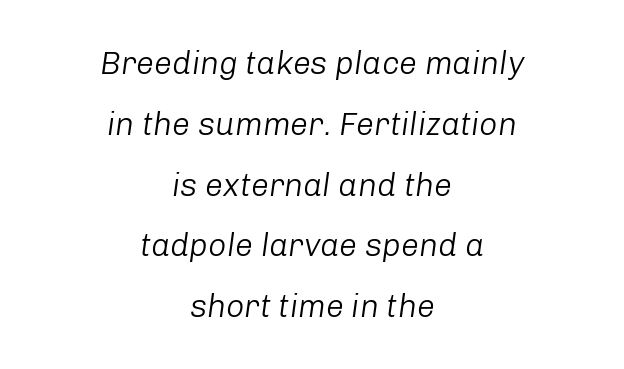
The block of text is sparse from top to bottom, with ample space between rows. The space directly below the letters is spotless. Letters have the restrained weight of plain body copy at most. The axis of the letterforms is tilted away from vertical.
